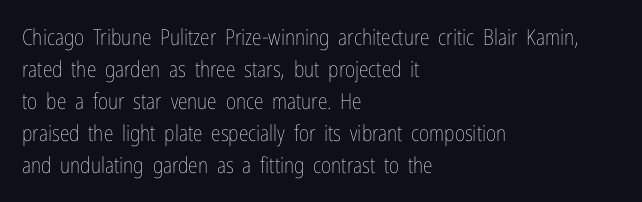
{"italic": "no", "bold": "no", "underline": "no", "align": "left", "line_spacing": "normal", "line_spacing_ratio": 1.45, "letter_spacing": "normal", "letter_spacing_em": 0.0, "glyph_px": 22}
